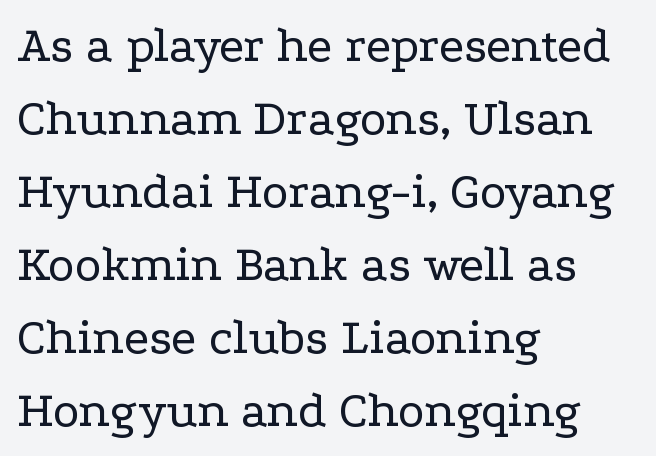
Q: Is the text bold? A: No.
Q: Is the text italic (slanted)? A: No, it is upright.
Q: Is the typeface a serif or a sans-serif typeface? A: Serif.
Q: Is the text underlined? A: No.
Q: How is the paragraph aligned? A: Left-aligned.
Q: Is the spacing between letters normal or unusually wide? A: Normal.
Q: Is the spacing between lines tight, normal or loose? A: Normal.
Q: Width (condensed, normal, or wide)? A: Wide.
Q: Stroke contrast? A: Low.
Q: x-height? A: Medium.
Q: Monospaced? A: No.
